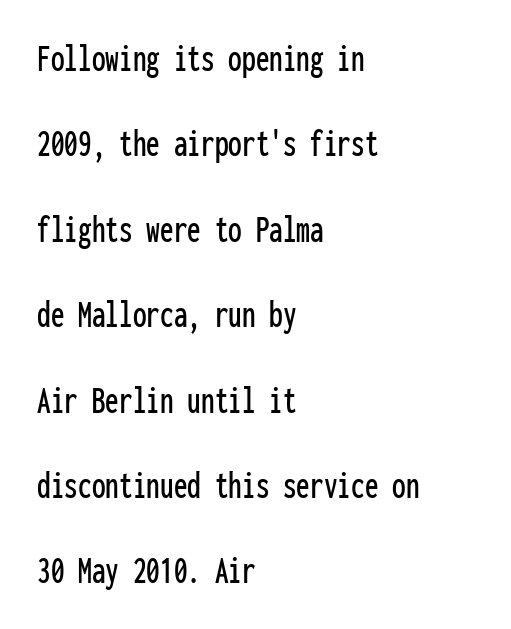
Q: Is the text italic (slanted)? A: No, it is upright.
Q: Is the typeface a serif or a sans-serif typeface? A: Sans-serif.
Q: Is the text underlined? A: No.
Q: How is the paragraph aligned? A: Left-aligned.
Q: Is the spacing between letters normal or unusually wide? A: Normal.
Q: Is the spacing between lines tight, normal or loose? A: Loose.
Q: Width (condensed, normal, or wide)? A: Condensed.
Q: Stroke contrast? A: Low.
Q: x-height? A: Medium.
Q: Monospaced? A: Yes.
